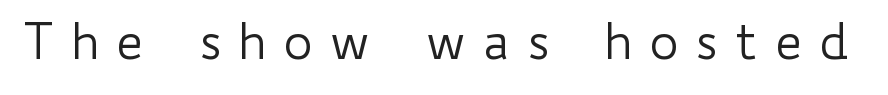
{"italic": "no", "bold": "no", "weight": "regular", "width": "wide", "stroke_contrast": "low", "x_height": "small", "monospaced": "no", "underline": "no", "letter_spacing": "wide", "letter_spacing_em": 0.32, "glyph_px": 50}
